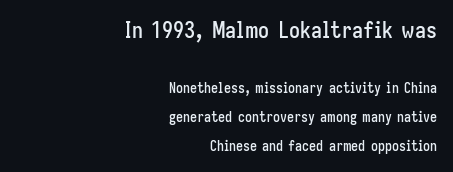
Q: Is the text italic (slanted)? A: No, it is upright.
Q: Is the text underlined? A: No.
Q: How is the paragraph aligned? A: Right-aligned.
Q: Is the spacing between letters normal or unusually wide? A: Normal.
Q: Is the spacing between lines tight, normal or loose? A: Loose.
Q: Which block of text is set in a larger size, the first (top) or the second (bottom)? A: The first (top) one.
